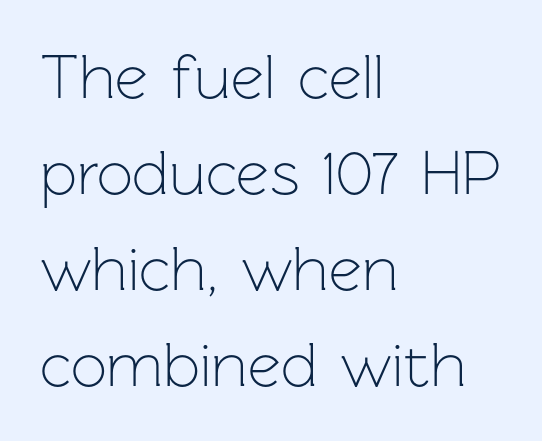
The passage shown is typed in a proportional face where columns would drift. The ragged edge is on the right, which tells us the setting is flush left. Glyph-to-glyph distance matches everyday printed text. Font category for this specimen: sans-serif. Notice how descenders clear the ascenders below comfortably — that's standard leading. Compared with a typical body face, this is equally light or lighter still.
